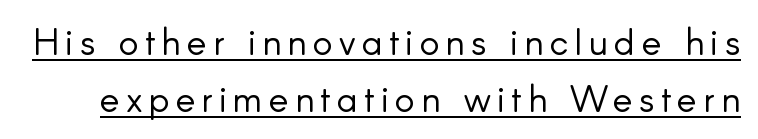
Caption: lettering with a line underneath. The font sits on the lighter half of the weight spectrum, regular included. Characters remain perfectly vertical along every line. Does the type have serifs? No, each stem ends abruptly. Think of a printed novel: that variable character pitch is what you see here. Successive baselines arrive at the customary interval.
